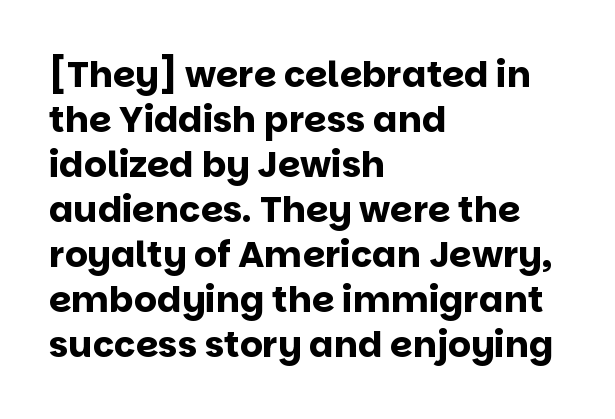
{"serif": "no", "italic": "no", "bold": "yes", "weight": "bold", "width": "normal", "stroke_contrast": "low", "x_height": "large", "monospaced": "no", "underline": "no", "align": "left", "line_spacing": "normal", "line_spacing_ratio": 1.25, "letter_spacing": "normal", "letter_spacing_em": 0.0, "glyph_px": 36}
